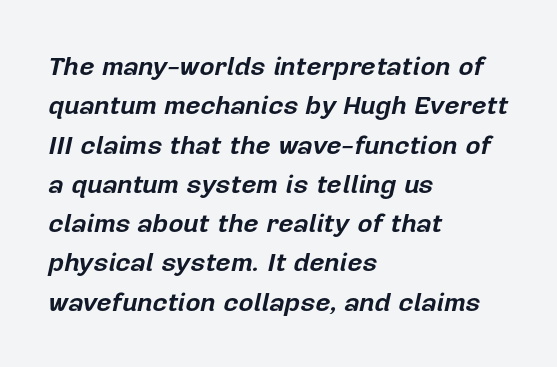
{"italic": "yes", "lean": "right", "slant_degrees": 12, "bold": "yes", "underline": "no", "align": "left", "line_spacing": "normal", "line_spacing_ratio": 1.51, "letter_spacing": "normal", "letter_spacing_em": 0.0, "glyph_px": 26}
